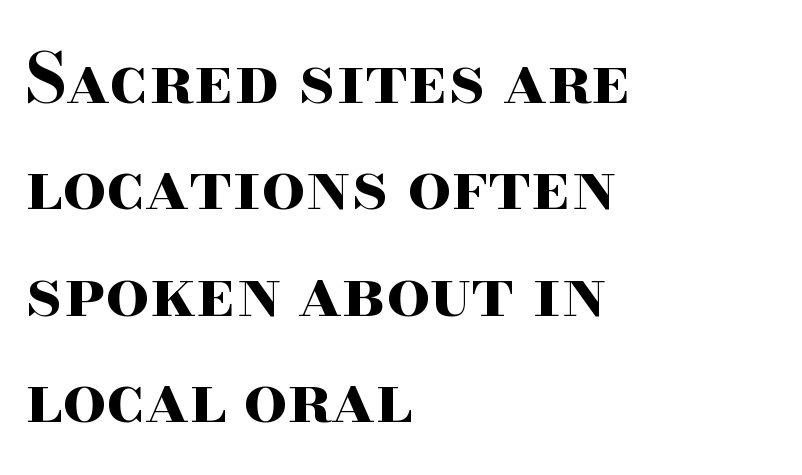
{"serif": "yes", "italic": "no", "bold": "yes", "weight": "bold", "width": "wide", "stroke_contrast": "high", "x_height": "small", "monospaced": "no", "underline": "no", "align": "left", "line_spacing": "normal", "line_spacing_ratio": 1.54, "letter_spacing": "normal", "letter_spacing_em": 0.0, "glyph_px": 69}
